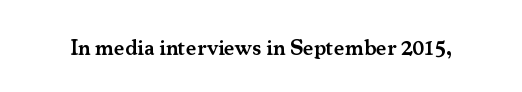
{"italic": "no", "bold": "semi", "underline": "no", "letter_spacing": "normal", "letter_spacing_em": 0.0, "glyph_px": 22}
